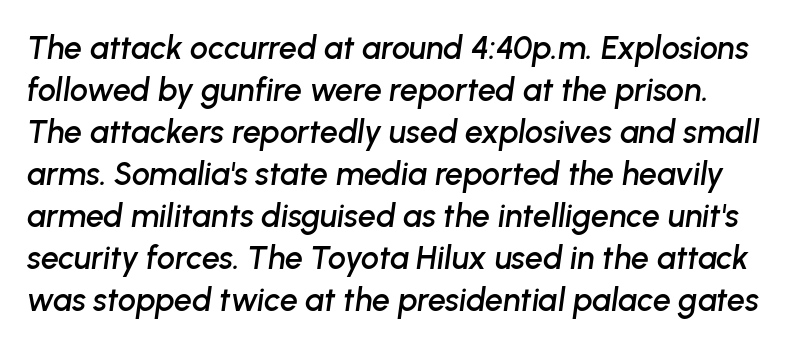
Q: Is the text italic (slanted)? A: Yes, it leans right by about 8 degrees.
Q: Is the text underlined? A: No.
Q: Is the spacing between letters normal or unusually wide? A: Normal.
Q: Is the spacing between lines tight, normal or loose? A: Normal.
Q: Width (condensed, normal, or wide)? A: Normal.
Q: Stroke contrast? A: Low.
Q: x-height? A: Medium.
Q: Monospaced? A: No.
